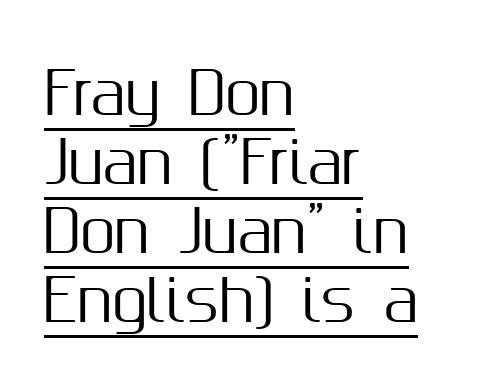
Grotesque or geometric, the face here clearly has no serifs. Character widths vary here, with narrow letters taking less room than wide ones. These lines stack with their left ends in a neat column. Here the glyphs are tracked normally, forming tight word shapes.
